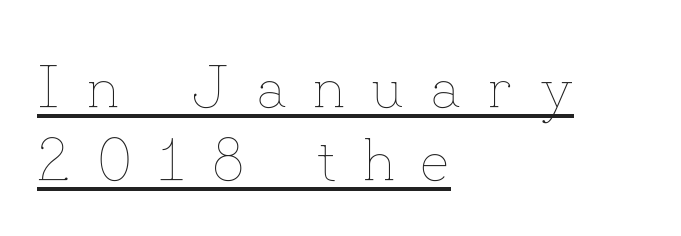
{"italic": "no", "bold": "no", "weight": "thin", "width": "normal", "stroke_contrast": "low", "x_height": "small", "monospaced": "no", "underline": "yes", "align": "left", "line_spacing_ratio": 1.22, "letter_spacing": "wide", "letter_spacing_em": 0.45, "glyph_px": 60}
